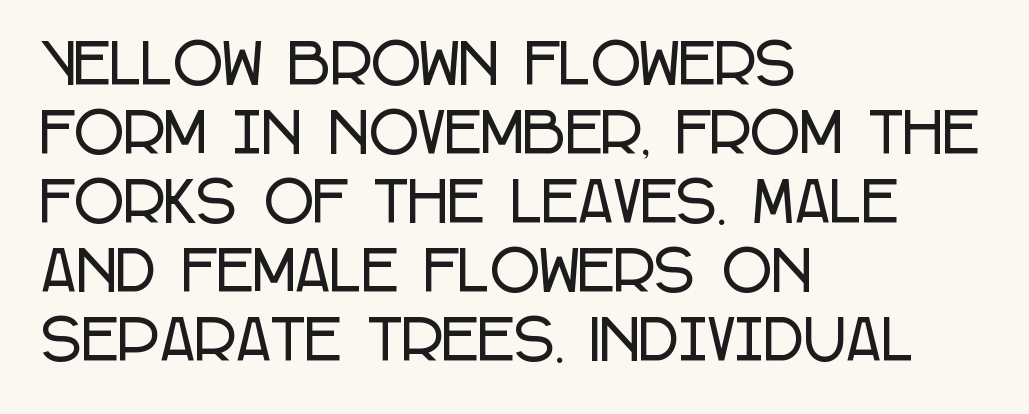
The image shows 54 px condensed sans-serif type, upright; set left-aligned, normal line spacing (1.28x), normal letter spacing, not underlined; low stroke contrast and a large x-height.
